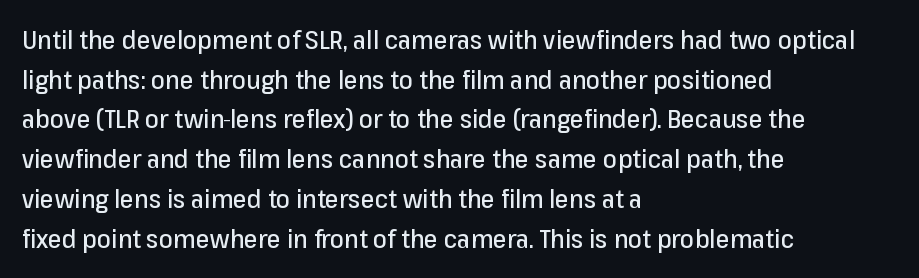
{"italic": "no", "underline": "no", "align": "left", "line_spacing": "normal", "line_spacing_ratio": 1.59, "letter_spacing": "normal", "letter_spacing_em": 0.0, "glyph_px": 25}
